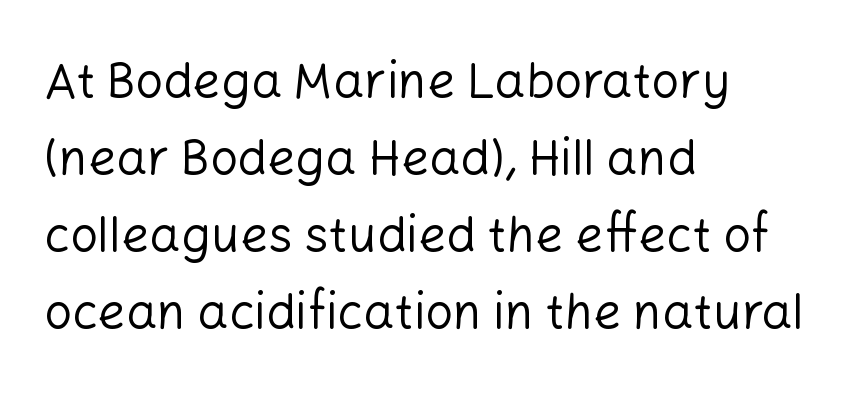
Short and long lines alike share a common starting point at left. A typesetter would mark this as roman, not italic. Weight: regular or lighter. The lines sit at an ordinary, default distance from one another. These lines are rendered in a variable-pitch font. In terms of letterform style, serifs are entirely absent.
